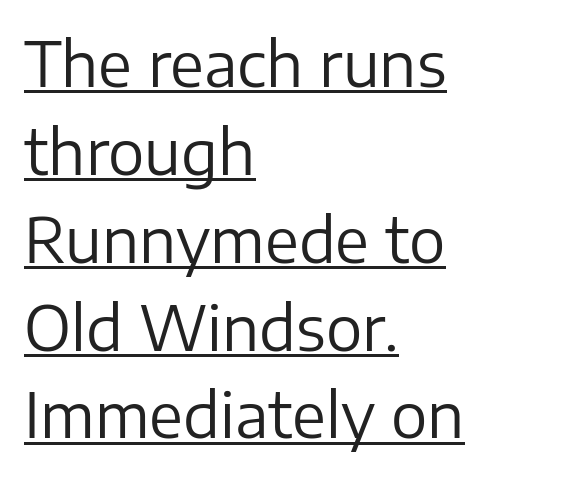
The image shows 61 px regular-weight sans-serif type, upright; set left-aligned, normal line spacing (1.44x), normal letter spacing, underlined; low stroke contrast and a medium x-height.
